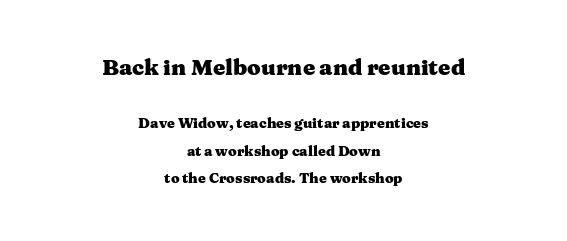
The image shows 22 px bold type, upright; set centered, loose line spacing (1.97x), normal letter spacing, not underlined; the first (top) block is 1.57x larger.
